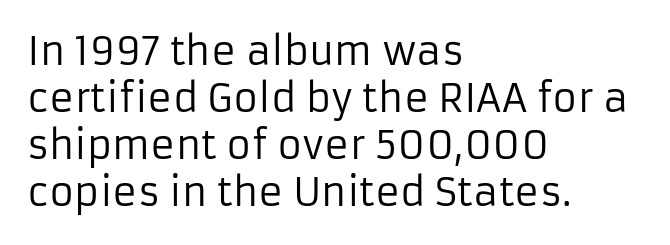
{"serif": "no", "italic": "no", "bold": "no", "weight": "regular", "width": "normal", "stroke_contrast": "low", "x_height": "medium", "monospaced": "no", "underline": "no", "align": "left", "line_spacing_ratio": 1.24, "letter_spacing": "normal", "letter_spacing_em": 0.0, "glyph_px": 38}
